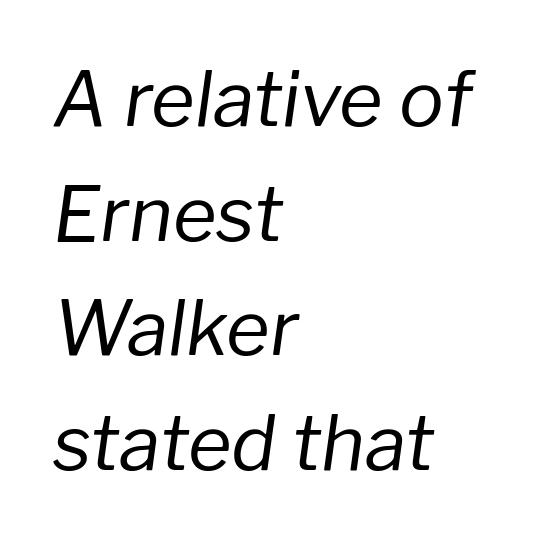
The image shows 75 px regular-weight type, italic (leaning right); set left-aligned, normal line spacing (1.53x), normal letter spacing, not underlined; low stroke contrast and a medium x-height.
